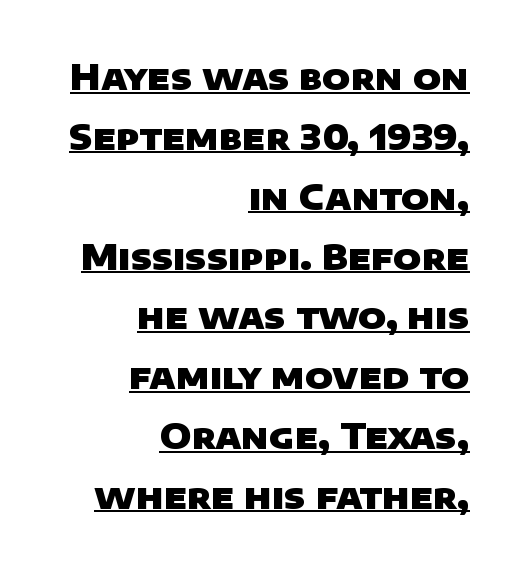
Nothing unusual about the tracking: characters are spaced as the font intends. Thick stems and heavy bowls — unmistakably bold. Students, observe the line beneath the letters — that is underlining. In CSS terms this would be text-align: right. Each letter keeps its own natural width here, so spacing adapts to shape.
